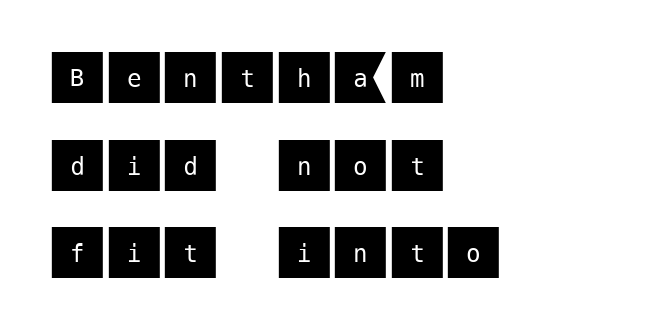
{"serif": "no", "italic": "no", "width": "normal", "stroke_contrast": "medium", "x_height": "large", "underline": "no", "align": "left", "line_spacing": "normal", "line_spacing_ratio": 1.51, "letter_spacing": "normal", "letter_spacing_em": 0.0, "glyph_px": 58}
